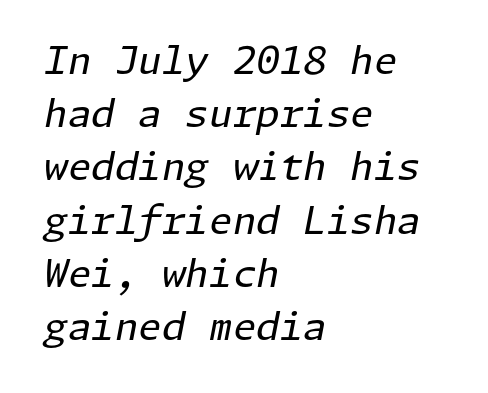
Horizontally, the lines are justified to the leading edge only. Honestly, there is no underline to notice here at all. Emphasis-style slanted type is in use. The letters look calm and open, with moderate or lighter stems. Reading down the column, the eye jumps a familiar distance to each next line. Words appear dense and cohesive because spacing is normal.
